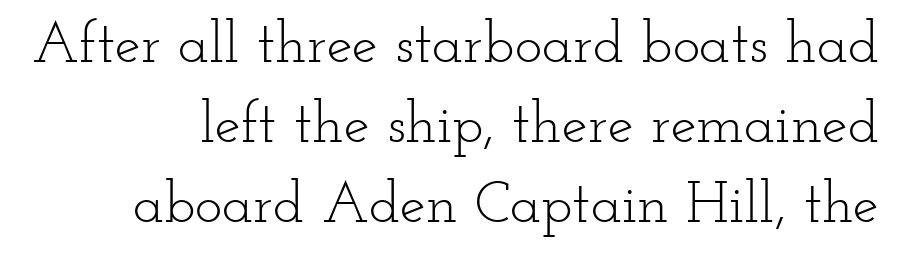
The paragraph shown leans on its right margin. These lines keep a tight, regular rhythm from letter to letter. Unlike italic type, these characters show no tilt at all. Do the characters align in a grid? No, the font is proportional.
